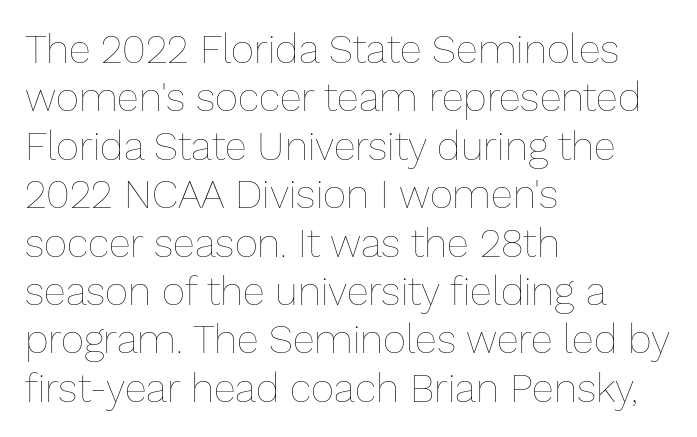
{"italic": "no", "bold": "no", "weight": "thin", "width": "normal", "stroke_contrast": "low", "x_height": "medium", "monospaced": "no", "underline": "no", "align": "left", "line_spacing_ratio": 1.21, "letter_spacing": "normal", "letter_spacing_em": 0.0, "glyph_px": 40}
